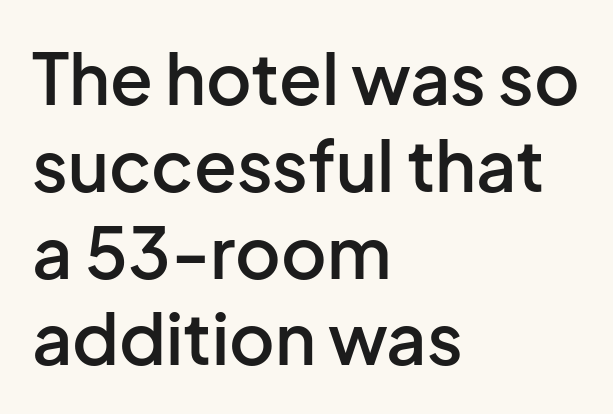
Q: Is the text bold? A: Semi-bold.
Q: Is the text italic (slanted)? A: No, it is upright.
Q: Is the typeface a serif or a sans-serif typeface? A: Sans-serif.
Q: Is the text underlined? A: No.
Q: How is the paragraph aligned? A: Left-aligned.
Q: Is the spacing between letters normal or unusually wide? A: Normal.
Q: Width (condensed, normal, or wide)? A: Normal.
Q: Stroke contrast? A: Low.
Q: x-height? A: Medium.
Q: Monospaced? A: No.
